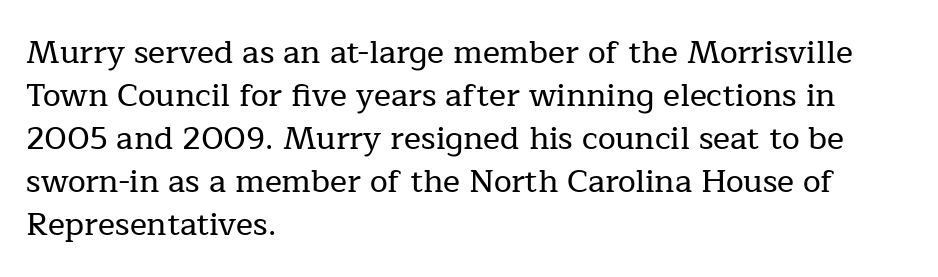
{"serif": "yes", "italic": "no", "width": "normal", "stroke_contrast": "low", "x_height": "medium", "monospaced": "no", "underline": "no", "align": "left", "line_spacing": "normal", "line_spacing_ratio": 1.34, "letter_spacing": "normal", "letter_spacing_em": 0.0, "glyph_px": 32}
